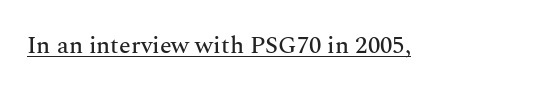
The image shows 24 px text type, upright; set normal letter spacing, underlined.
